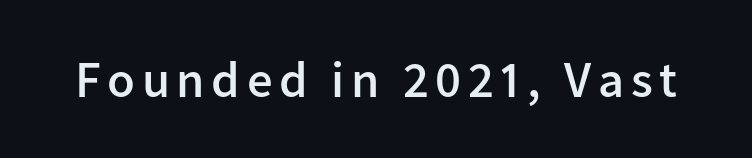
These lines are rendered in a variable-pitch font. Beneath every word, the page is bare. Is the type bold? Partly — it's a semibold, heavier than regular but not fully bold. The lettering holds an erect, upright posture throughout. The rendering shows plain stroke endings on the letterforms — a sans-serif design.
